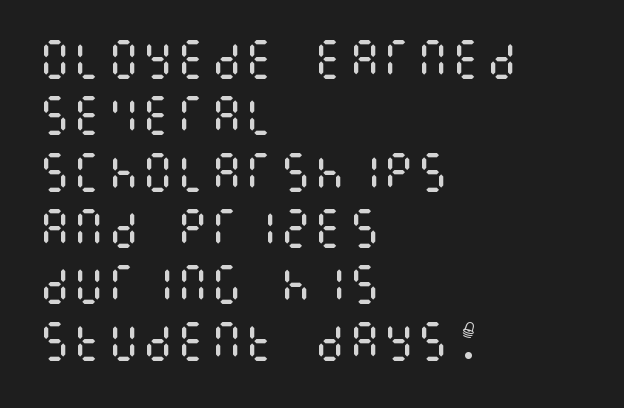
The image shows 43 px regular-weight, condensed type, upright; set left-aligned, normal line spacing (1.31x), normal letter spacing, not underlined; medium stroke contrast and a large x-height.
